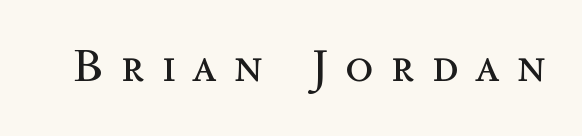
The image shows 46 px regular-weight type, upright; set unusually wide letter spacing (+0.39 em), not underlined; a medium x-height.
